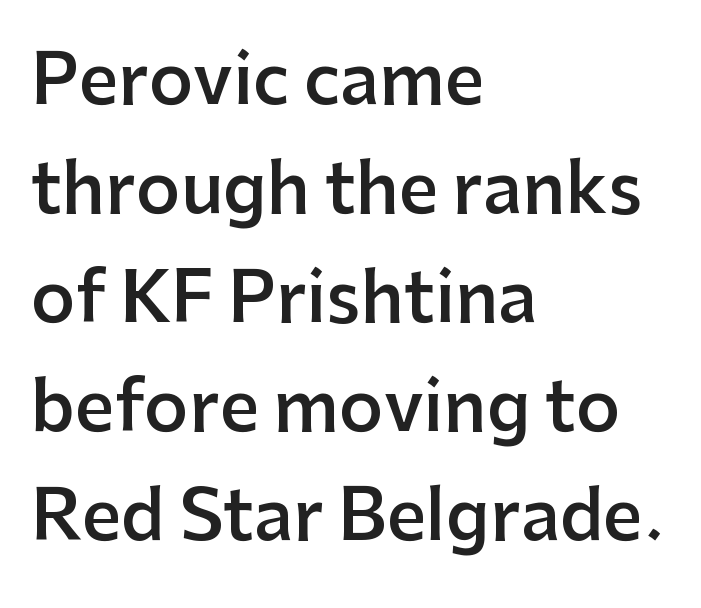
Q: Is the text bold? A: Semi-bold.
Q: Is the text italic (slanted)? A: No, it is upright.
Q: Is the typeface a serif or a sans-serif typeface? A: Sans-serif.
Q: Is the text underlined? A: No.
Q: How is the paragraph aligned? A: Left-aligned.
Q: Is the spacing between letters normal or unusually wide? A: Normal.
Q: Is the spacing between lines tight, normal or loose? A: Normal.
Q: Width (condensed, normal, or wide)? A: Normal.
Q: Stroke contrast? A: Low.
Q: x-height? A: Medium.
Q: Monospaced? A: No.
